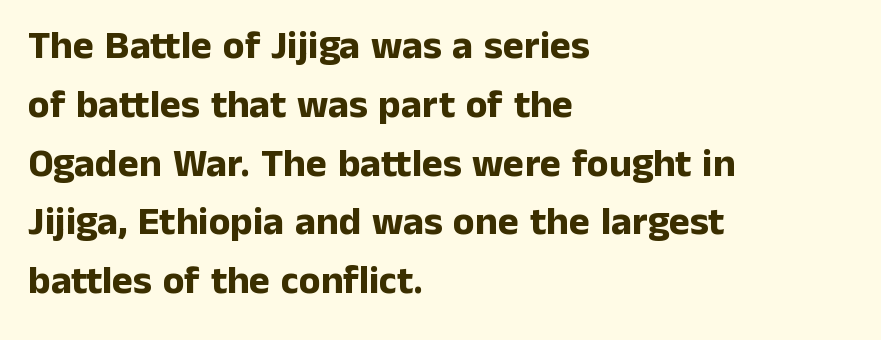
The face used here is proportionally spaced, like ordinary book or web type. The passage shown is emphatically bold. Decoration check: the copy has no underline. Stroke terminals: plain, sans-serif.
